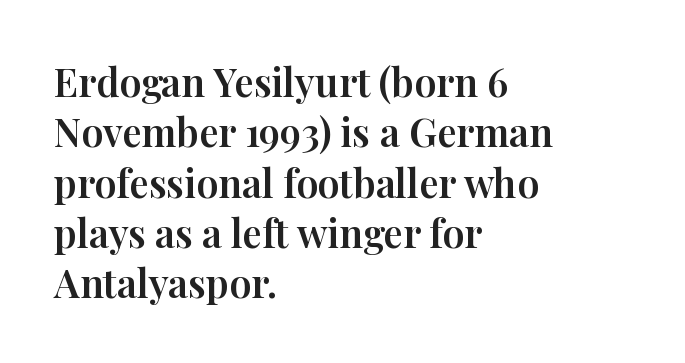
The image shows 39 px serif type, upright; set left-aligned, normal line spacing (1.29x), normal letter spacing, not underlined; high stroke contrast and a medium x-height.
